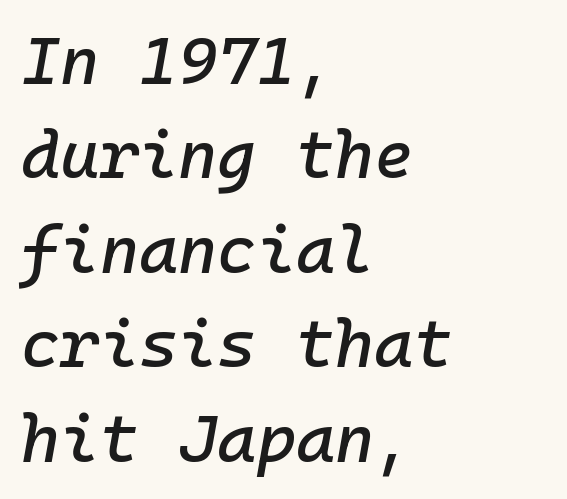
{"italic": "yes", "lean": "right", "slant_degrees": 10, "width": "normal", "stroke_contrast": "low", "x_height": "medium", "underline": "no", "align": "left", "line_spacing": "normal", "line_spacing_ratio": 1.41, "letter_spacing": "normal", "letter_spacing_em": 0.0, "glyph_px": 67}
